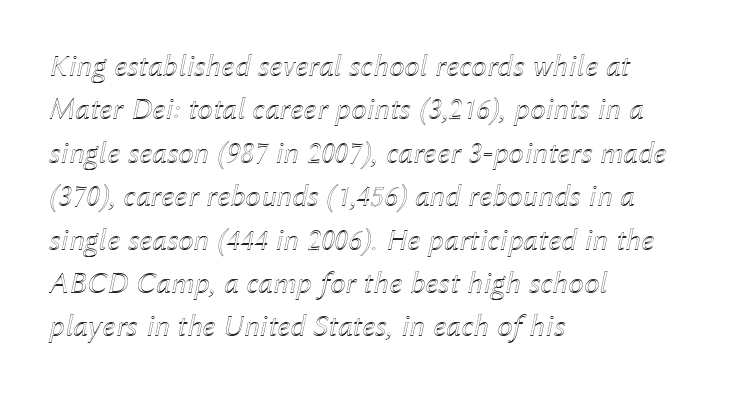
Between one letter and the next there's only the usual sliver of space. Proportional: the letters do not fall into vertical columns. What's the leading like? Ordinary, nothing unusual. This sample is left-justified, so line endings fall wherever the words run out.
